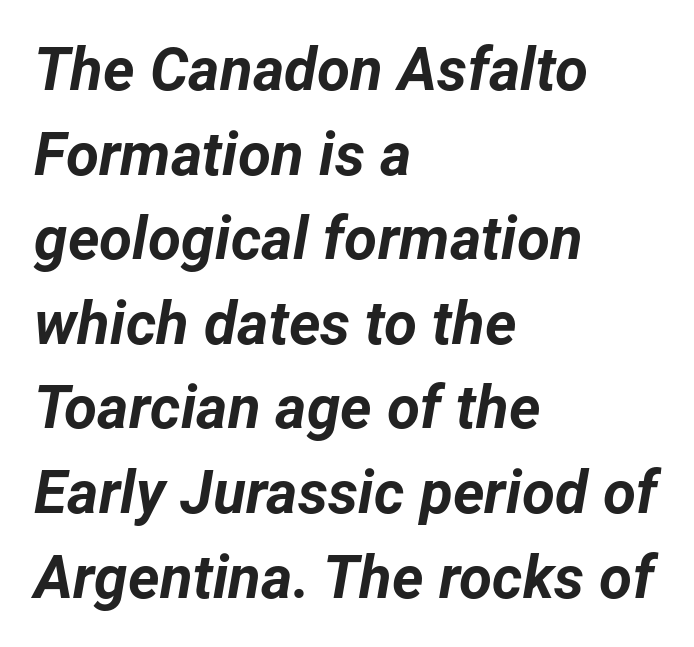
The image shows 60 px bold type, italic (leaning right); set left-aligned, normal line spacing (1.41x), normal letter spacing, not underlined; low stroke contrast and a medium x-height.
